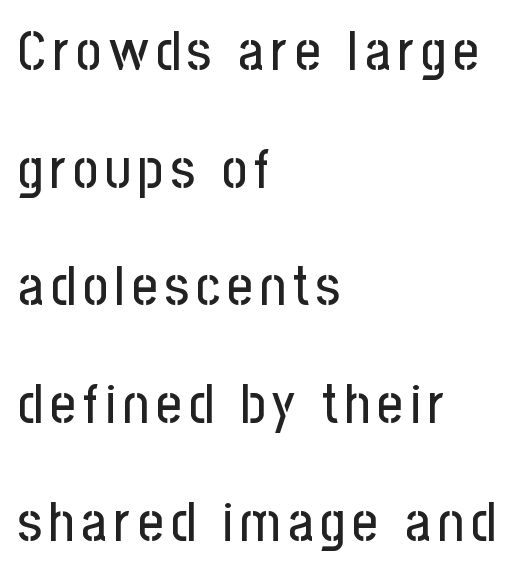
{"serif": "no", "italic": "no", "width": "condensed", "stroke_contrast": "low", "x_height": "medium", "monospaced": "no", "underline": "no", "align": "left", "line_spacing": "loose", "line_spacing_ratio": 2.14, "glyph_px": 55}
